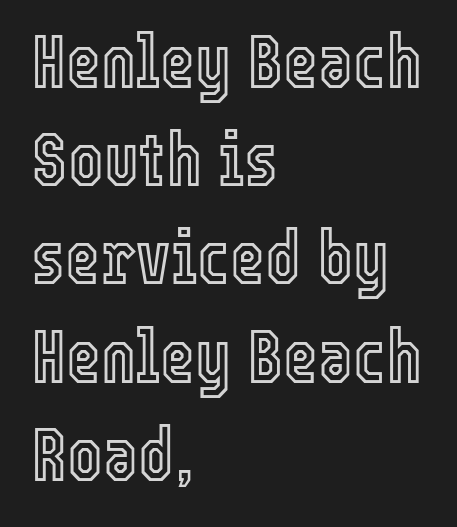
The setting favours the left margin, as ordinary paragraphs usually do. Reading down the column, the eye jumps a familiar distance to each next line. Think of a printed novel: that variable character pitch is what you see here. Nobody touched the tracking dial on this one. Bare-footed words on every line.
